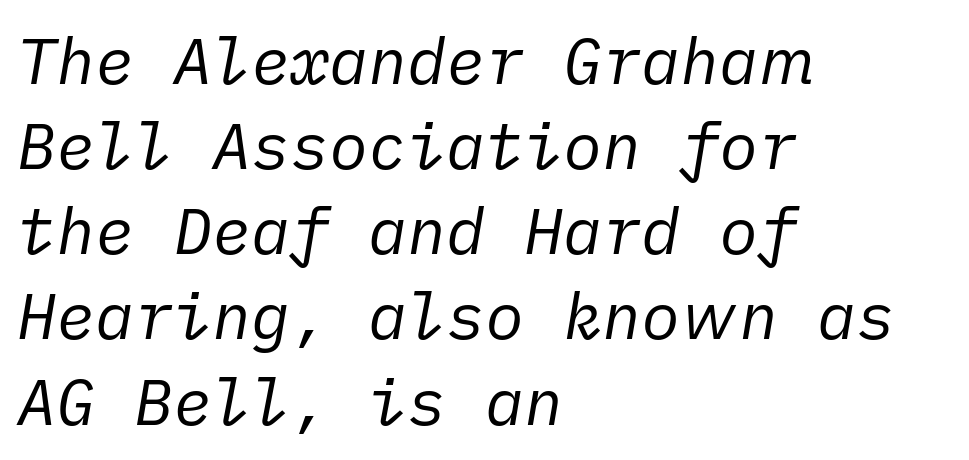
{"italic": "yes", "lean": "right", "slant_degrees": 10, "bold": "no", "weight": "regular", "width": "normal", "stroke_contrast": "low", "x_height": "medium", "underline": "no", "align": "left", "line_spacing": "normal", "line_spacing_ratio": 1.31, "letter_spacing": "normal", "letter_spacing_em": 0.0, "glyph_px": 65}
